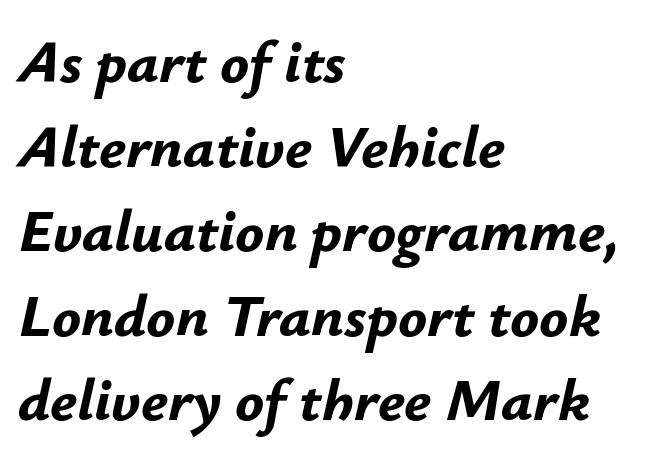
No extra tracking has been applied to these lines. Every row of glyphs begins at an identical x-position on the left. One glance says typical: line gaps are just what's usual. Only glyphs here, with clear space below each row. You could not count columns in this text — the font is proportionally spaced. The glyphs have the mass of a bold cut.
